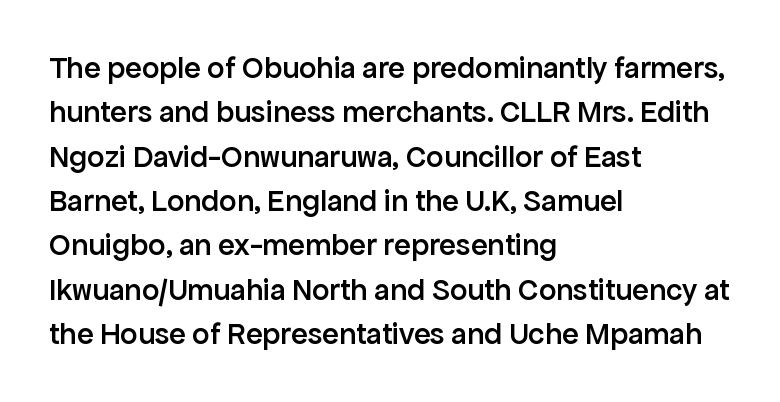
The passage shown is not underscored anywhere. How would I describe the line gaps? Plain and ordinary. These lines keep a tight, regular rhythm from letter to letter. The lettering holds an erect, upright posture throughout. A somewhat darkened texture: the type is semibold rather than bold.
